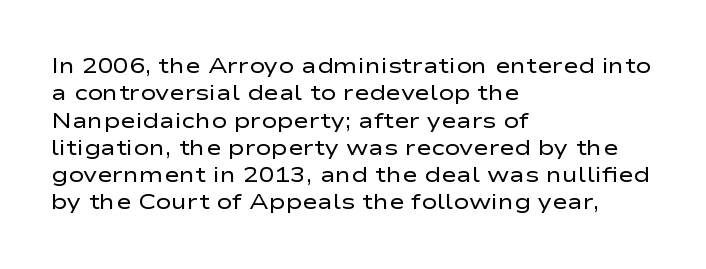
Reading down the block, your eye returns to a fixed left position each line. The weight tops out at a normal text grade. Interline gaps are of average width in this sample. The letters sit at their default tracking, neither squeezed nor spread.
